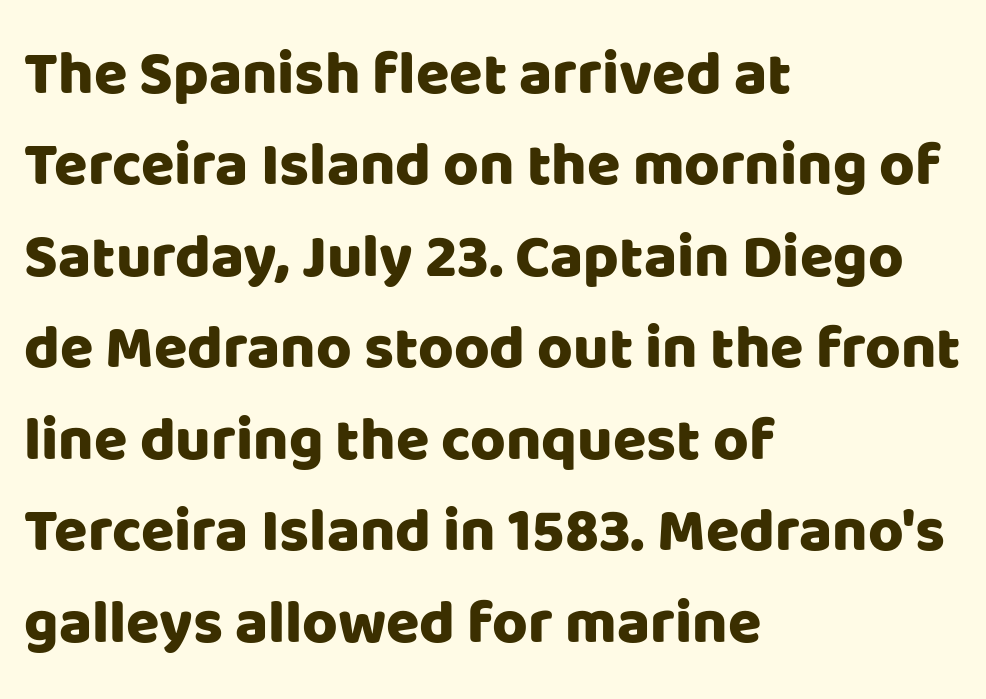
The image shows 61 px sans-serif type, upright; set left-aligned, normal line spacing (1.5x), normal letter spacing, not underlined; low stroke contrast and a large x-height.
